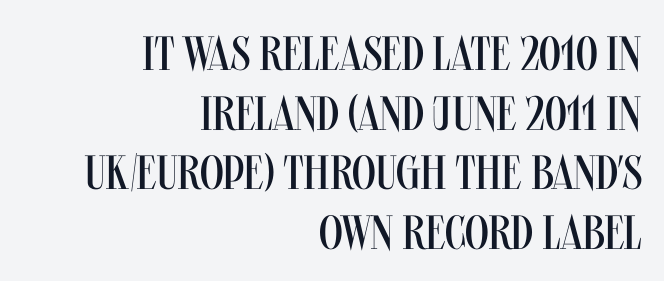
The image shows 48 px regular-weight, condensed sans-serif type, upright; set right-aligned, line spacing 1.24x, normal letter spacing, not underlined; medium stroke contrast and a large x-height.
